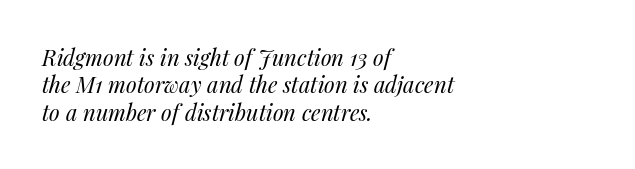
The image shows 22 px text type, italic (leaning right); set left-aligned, normal line spacing (1.25x), normal letter spacing, not underlined.
